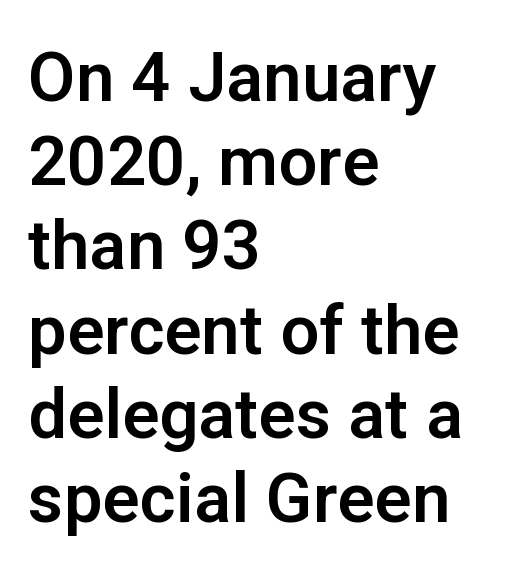
Q: Is the text italic (slanted)? A: No, it is upright.
Q: Is the typeface a serif or a sans-serif typeface? A: Sans-serif.
Q: Is the text underlined? A: No.
Q: How is the paragraph aligned? A: Left-aligned.
Q: Is the spacing between letters normal or unusually wide? A: Normal.
Q: Width (condensed, normal, or wide)? A: Normal.
Q: Stroke contrast? A: Low.
Q: x-height? A: Medium.
Q: Monospaced? A: No.
